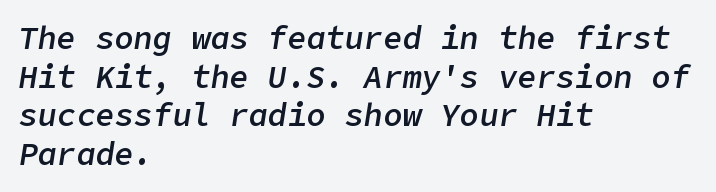
The image shows 32 px semibold type, italic (leaning right); set left-aligned, line spacing 1.21x, normal letter spacing, not underlined; low stroke contrast and a medium x-height.
